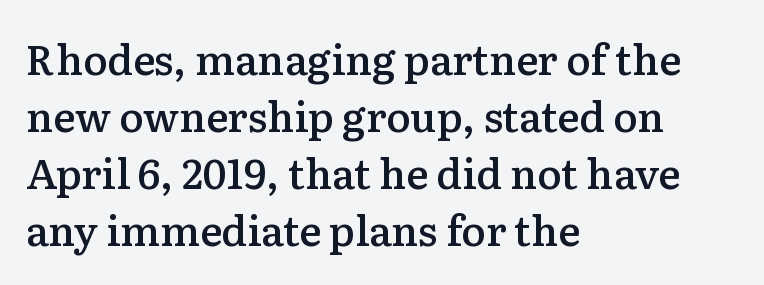
What's the leading like? Ordinary, nothing unusual. The typesetter chose a ragged-right arrangement here. A typesetter would label this face a serif. Has an underline been added? It has not.
